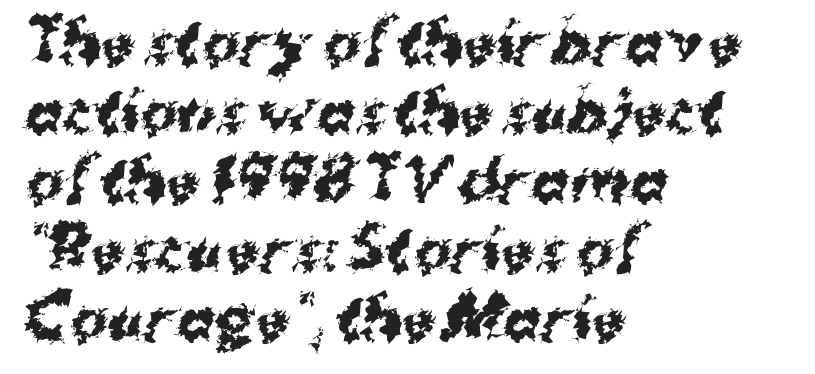
Q: Is the text bold? A: Yes.
Q: Is the typeface a serif or a sans-serif typeface? A: Sans-serif.
Q: Is the text underlined? A: No.
Q: How is the paragraph aligned? A: Left-aligned.
Q: Is the spacing between letters normal or unusually wide? A: Normal.
Q: Width (condensed, normal, or wide)? A: Normal.
Q: Stroke contrast? A: Medium.
Q: x-height? A: Medium.
Q: Monospaced? A: No.
